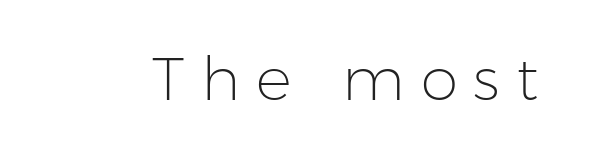
{"serif": "no", "italic": "no", "bold": "no", "weight": "light", "width": "normal", "stroke_contrast": "low", "x_height": "medium", "monospaced": "no", "underline": "no", "letter_spacing": "wide", "letter_spacing_em": 0.27, "glyph_px": 60}
